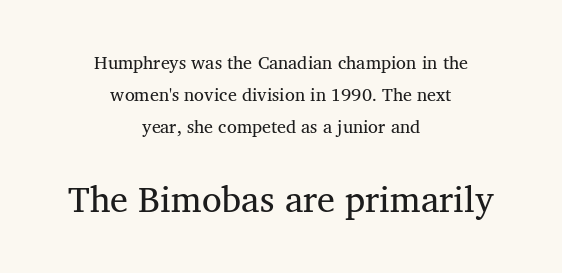
Note the varied advance widths — an 'i' is clearly narrower than an 'm'. Glance below the letters and you will spot only blank space. The type family on display is of the serif kind. These lines are centered, leaving both edges ragged. The letters in the lower block stand taller than those in the block above. This is the regular roman posture of the typeface.
